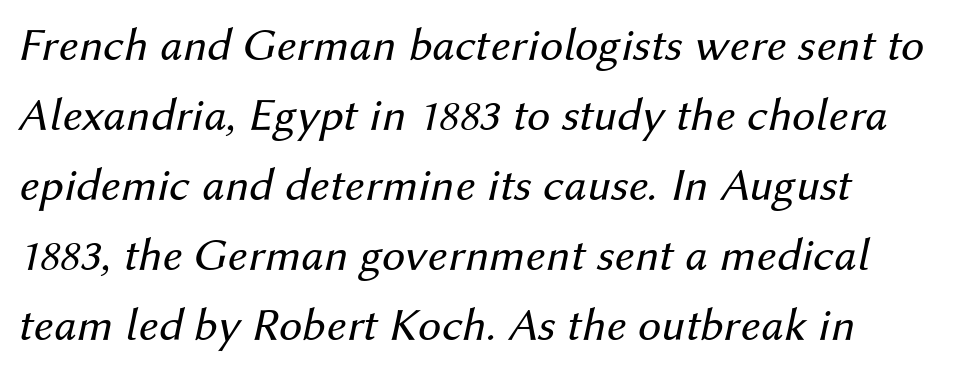
Q: Is the text bold? A: No.
Q: Is the text italic (slanted)? A: Yes, it leans right by about 12 degrees.
Q: Is the text underlined? A: No.
Q: Is the spacing between letters normal or unusually wide? A: Normal.
Q: Is the spacing between lines tight, normal or loose? A: Normal.
Q: Width (condensed, normal, or wide)? A: Normal.
Q: Stroke contrast? A: Medium.
Q: x-height? A: Medium.
Q: Monospaced? A: No.
